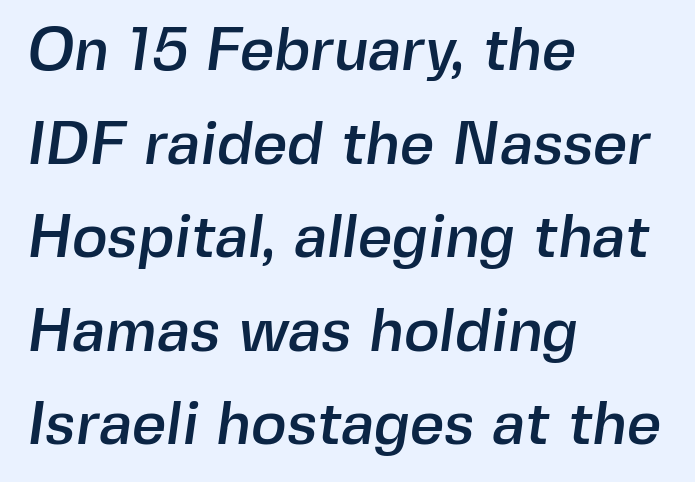
Q: Is the typeface a serif or a sans-serif typeface? A: Sans-serif.
Q: Is the text underlined? A: No.
Q: How is the paragraph aligned? A: Left-aligned.
Q: Is the spacing between letters normal or unusually wide? A: Normal.
Q: Is the spacing between lines tight, normal or loose? A: Normal.
Q: Width (condensed, normal, or wide)? A: Normal.
Q: x-height? A: Medium.
Q: Monospaced? A: No.
